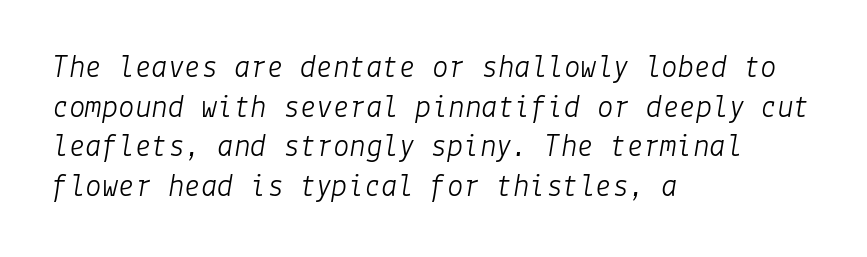
Q: Is the text bold? A: No.
Q: Is the text italic (slanted)? A: Yes, it leans right by about 9 degrees.
Q: Is the text underlined? A: No.
Q: How is the paragraph aligned? A: Left-aligned.
Q: Is the spacing between letters normal or unusually wide? A: Normal.
Q: Width (condensed, normal, or wide)? A: Normal.
Q: Stroke contrast? A: Low.
Q: x-height? A: Medium.
